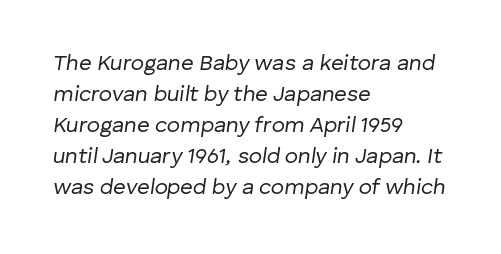
The letters sit at their default tracking, neither squeezed nor spread. An italicized treatment has been applied to the whole sample. The font sits on the lighter half of the weight spectrum, regular included. Baseline-to-baseline distance is the conventional proportion of letter height. Reading down the block, your eye returns to a fixed left position each line.
